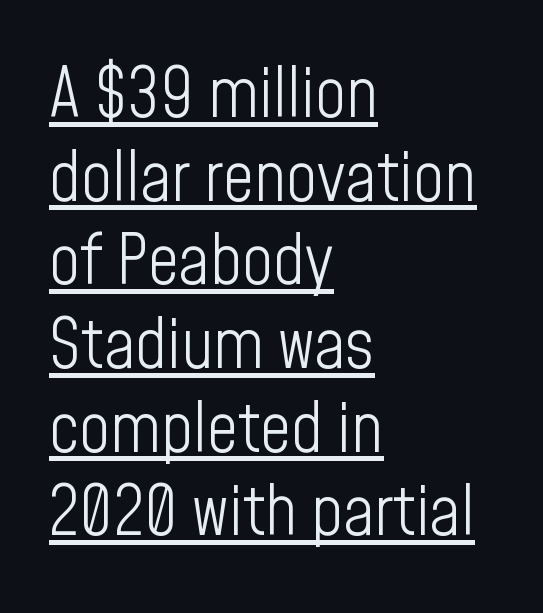
Q: Is the text bold? A: No.
Q: Is the text italic (slanted)? A: No, it is upright.
Q: Is the typeface a serif or a sans-serif typeface? A: Sans-serif.
Q: Is the text underlined? A: Yes.
Q: How is the paragraph aligned? A: Left-aligned.
Q: Is the spacing between letters normal or unusually wide? A: Normal.
Q: Width (condensed, normal, or wide)? A: Condensed.
Q: Stroke contrast? A: Low.
Q: x-height? A: Medium.
Q: Monospaced? A: No.
